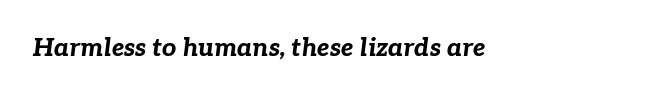
Tracking here is standard; glyphs follow each other at the usual distance. This sample uses an oblique cut, with every glyph tilted off the vertical. The glyphs have the mass of a bold cut. Bare-footed words on every line.
